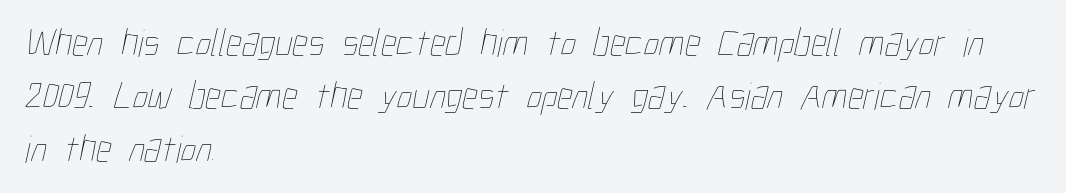
{"bold": "no", "weight": "thin", "width": "condensed", "stroke_contrast": "low", "x_height": "medium", "monospaced": "no", "underline": "no", "align": "left", "line_spacing": "normal", "line_spacing_ratio": 1.36, "letter_spacing": "normal", "letter_spacing_em": 0.0, "glyph_px": 39}
